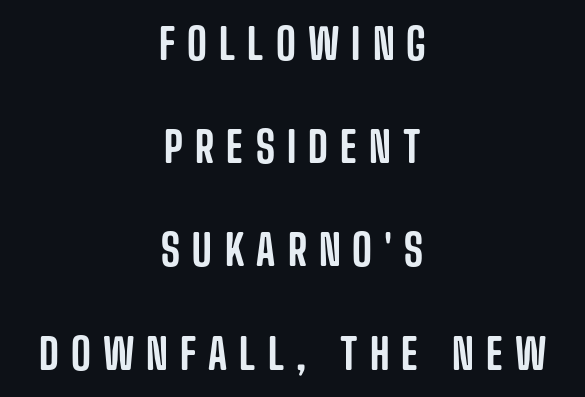
{"serif": "no", "italic": "no", "width": "condensed", "stroke_contrast": "low", "x_height": "large", "monospaced": "no", "underline": "no", "align": "center", "line_spacing": "loose", "line_spacing_ratio": 2.4, "letter_spacing": "wide", "letter_spacing_em": 0.28, "glyph_px": 43}
